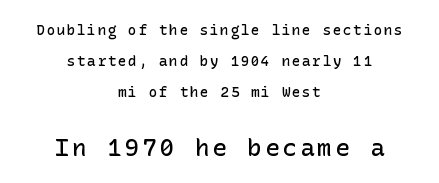
Each new line begins a long way beneath the previous one. The typography opts for an upright posture over an oblique one. The face used here appears at its bigger size in the lower chunk. The zone under the glyphs is completely vacant. Visually the block forms a symmetrical silhouette, jagged on both flanks. This is the in-between weight designers call semibold or demi.
